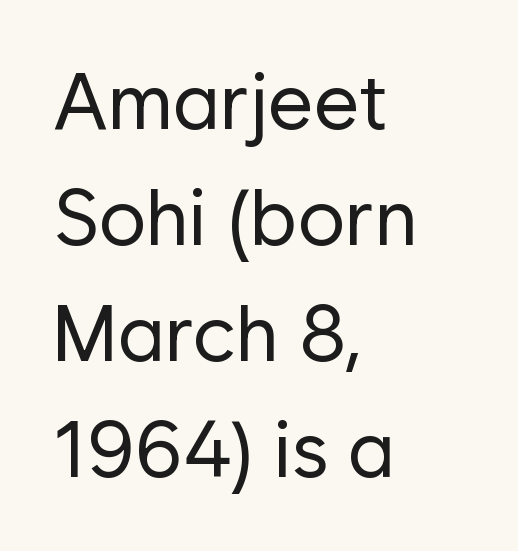
Q: Is the text bold? A: No.
Q: Is the text italic (slanted)? A: No, it is upright.
Q: Is the typeface a serif or a sans-serif typeface? A: Sans-serif.
Q: Is the text underlined? A: No.
Q: How is the paragraph aligned? A: Left-aligned.
Q: Is the spacing between letters normal or unusually wide? A: Normal.
Q: Is the spacing between lines tight, normal or loose? A: Normal.
Q: Width (condensed, normal, or wide)? A: Normal.
Q: Stroke contrast? A: Low.
Q: x-height? A: Medium.
Q: Monospaced? A: No.
